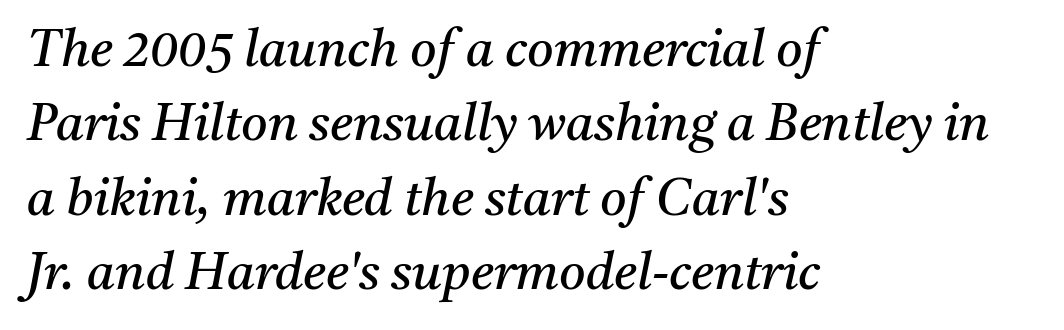
Clear beneath every line of the passage. Varying glyph widths throughout — classic text-font behaviour. Stroke mass is kept to a normal reading level or below. Casual observation: everything's shoved over to the left. Leading matches the norm, producing a regular column.
